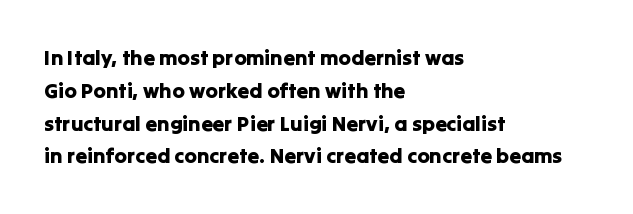
Whoever set this chose a conventional vertical rhythm. Quick note: not italic, upright. Only glyphs here, with clear space below each row. The horizontal fit of the characters is conventional and even. Notice how the passage keeps a crisp vertical edge on the left only.
